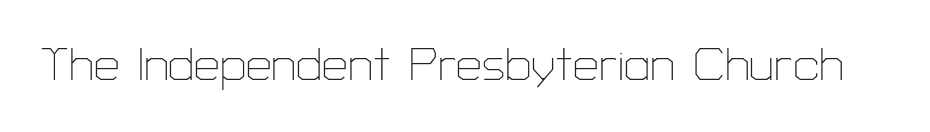
The image shows 46 px thin sans-serif type, upright; set normal letter spacing, not underlined; low stroke contrast and a medium x-height.
